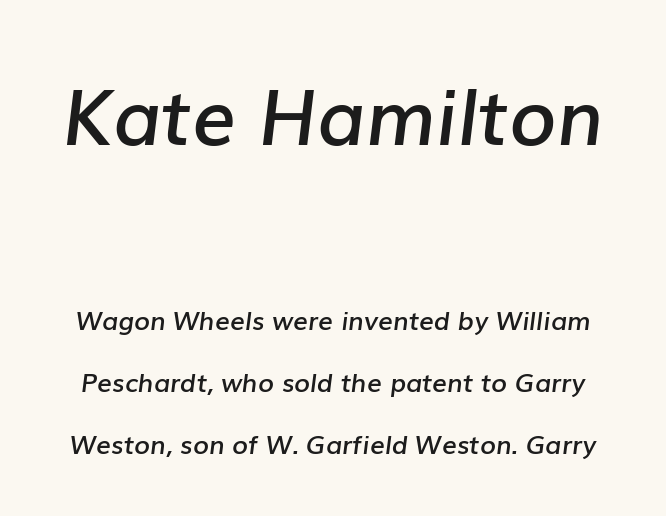
Designer's note — italics engaged. Look at the tracking — it's just the regular setting, nothing added. Reading top to bottom, the characters get smaller at the block break. Does the leading feel generous? Absolutely, it's lavish. The face used here is proportionally spaced, like ordinary book or web type. A bare baseline throughout the passage.
